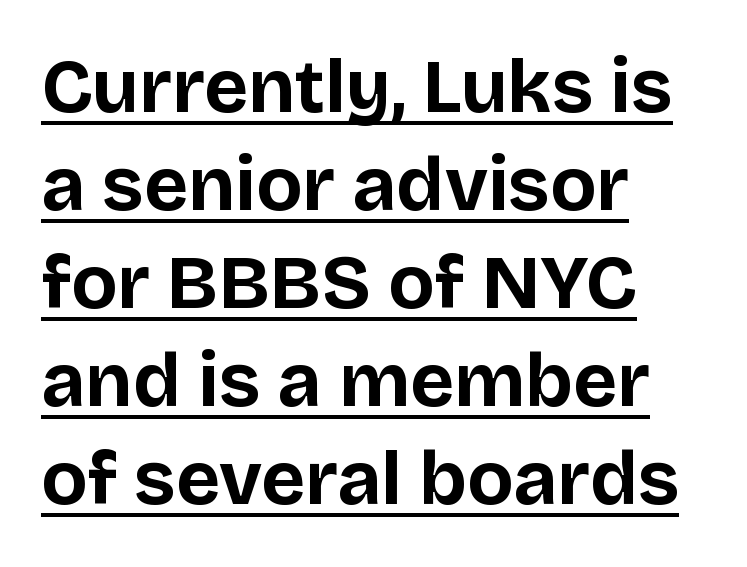
Each line starts at the same left margin while the right side varies. Normally led — the rows are evenly, conventionally spaced. What weight is shown? A full bold with thick strokes. The text was rendered using a sans face with plain stroke endings. You could call the tracking neutral — neither tight nor loose.
